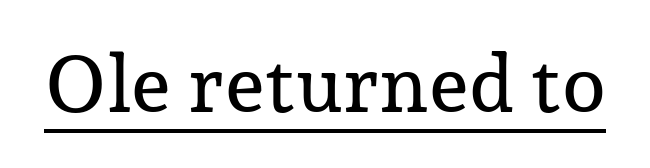
{"serif": "yes", "italic": "no", "width": "normal", "stroke_contrast": "low", "x_height": "medium", "monospaced": "no", "underline": "yes", "letter_spacing": "normal", "letter_spacing_em": 0.0, "glyph_px": 79}
